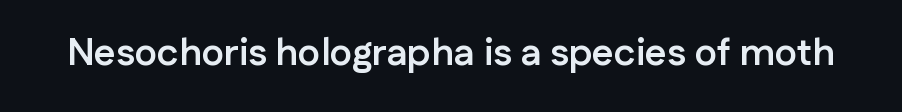
Q: Is the text bold? A: Yes.
Q: Is the text italic (slanted)? A: No, it is upright.
Q: Is the typeface a serif or a sans-serif typeface? A: Sans-serif.
Q: Is the text underlined? A: No.
Q: Is the spacing between letters normal or unusually wide? A: Normal.
Q: Width (condensed, normal, or wide)? A: Normal.
Q: Stroke contrast? A: Low.
Q: x-height? A: Medium.
Q: Monospaced? A: No.
